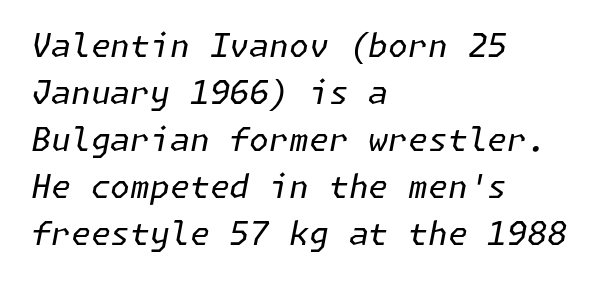
The image shows 32 px regular-weight type, italic (leaning right); set left-aligned, normal line spacing (1.47x), normal letter spacing, not underlined; low stroke contrast and a medium x-height.
